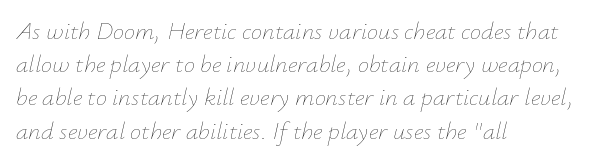
The image shows 25 px text type, italic (leaning right); set left-aligned, normal line spacing (1.33x), normal letter spacing, not underlined.
